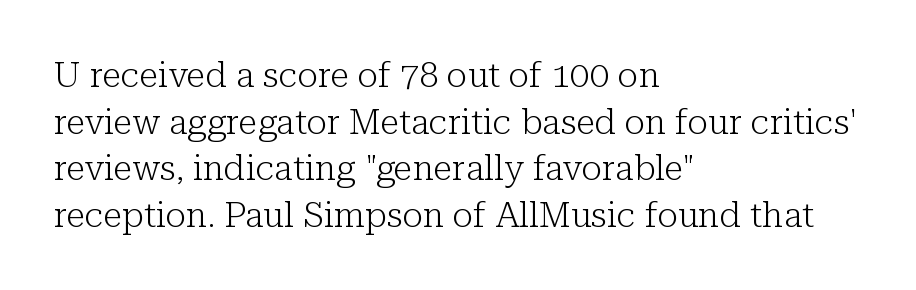
The image shows 35 px light serif type, upright; set left-aligned, normal line spacing (1.33x), normal letter spacing, not underlined; low stroke contrast and a medium x-height.
